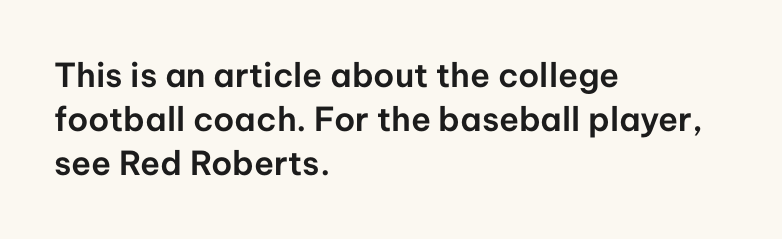
Q: Is the text italic (slanted)? A: No, it is upright.
Q: Is the typeface a serif or a sans-serif typeface? A: Sans-serif.
Q: Is the text underlined? A: No.
Q: How is the paragraph aligned? A: Left-aligned.
Q: Is the spacing between letters normal or unusually wide? A: Normal.
Q: Is the spacing between lines tight, normal or loose? A: Normal.
Q: Width (condensed, normal, or wide)? A: Normal.
Q: Stroke contrast? A: Low.
Q: x-height? A: Medium.
Q: Monospaced? A: No.
